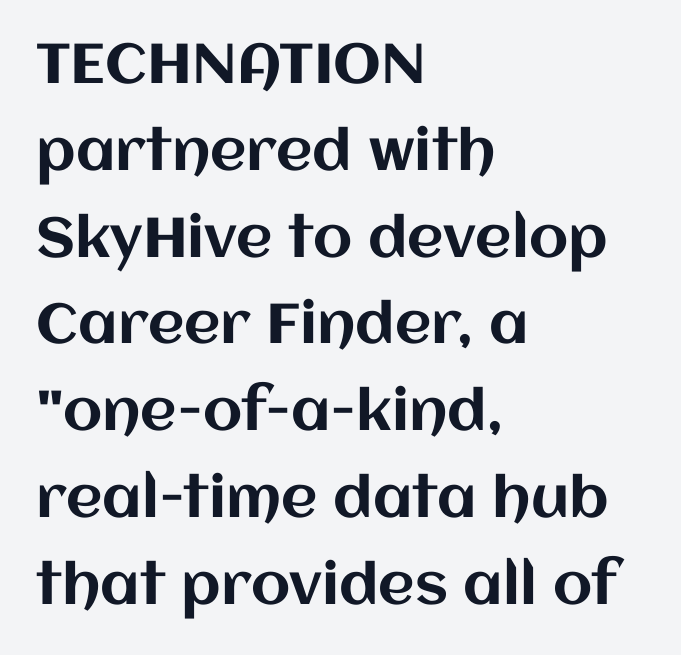
The image shows 56 px text type, upright; set left-aligned, normal line spacing (1.55x), normal letter spacing, not underlined; medium stroke contrast and a large x-height.
